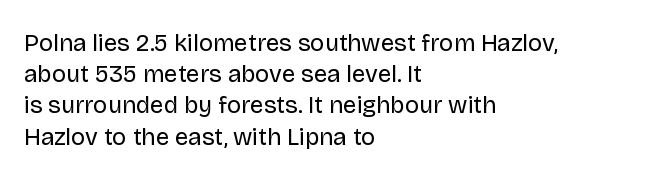
The ragged edge is on the right, which tells us the setting is flush left. The passage shown is not underscored anywhere. These lines were composed using upright roman letters. This sample uses plain, unmodified letter spacing. Reading down the column, the eye jumps a familiar distance to each next line.
